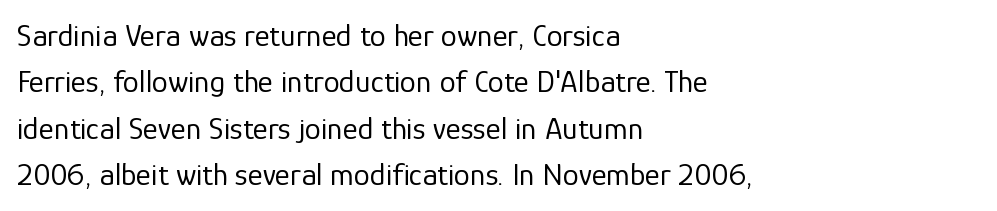
{"serif": "no", "italic": "no", "bold": "no", "weight": "regular", "width": "normal", "stroke_contrast": "low", "x_height": "medium", "monospaced": "no", "underline": "no", "align": "left", "line_spacing": "normal", "line_spacing_ratio": 1.45, "letter_spacing": "normal", "letter_spacing_em": 0.0, "glyph_px": 32}
